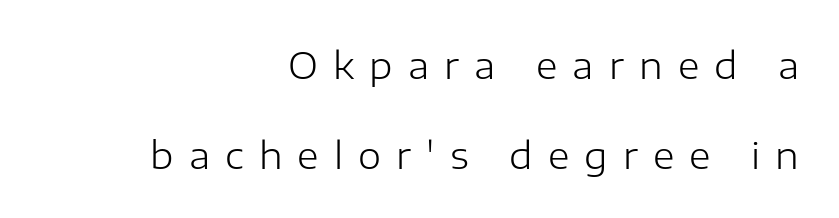
{"serif": "no", "italic": "no", "bold": "no", "weight": "light", "width": "normal", "stroke_contrast": "low", "x_height": "medium", "monospaced": "no", "underline": "no", "align": "right", "line_spacing": "loose", "line_spacing_ratio": 2.43, "letter_spacing": "wide", "letter_spacing_em": 0.41, "glyph_px": 37}
